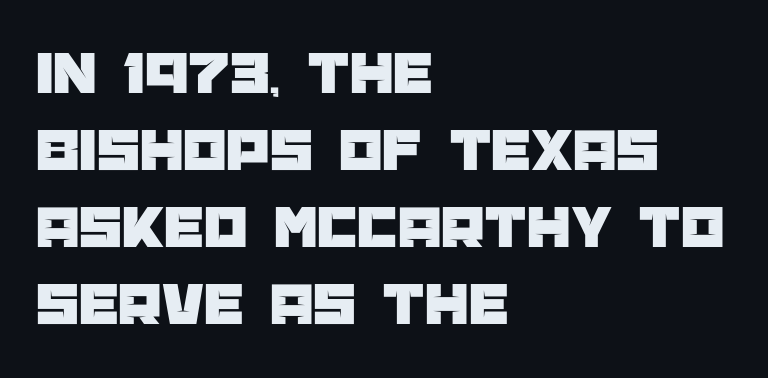
The specimen reads as upright at a glance. In CSS terms this would be text-align: left. Underline: absent. Spacing verdict: proportional, widths tailored to each character. Here the glyphs are tracked normally, forming tight word shapes. The characters display no serif detailing; their extremities are plain.
